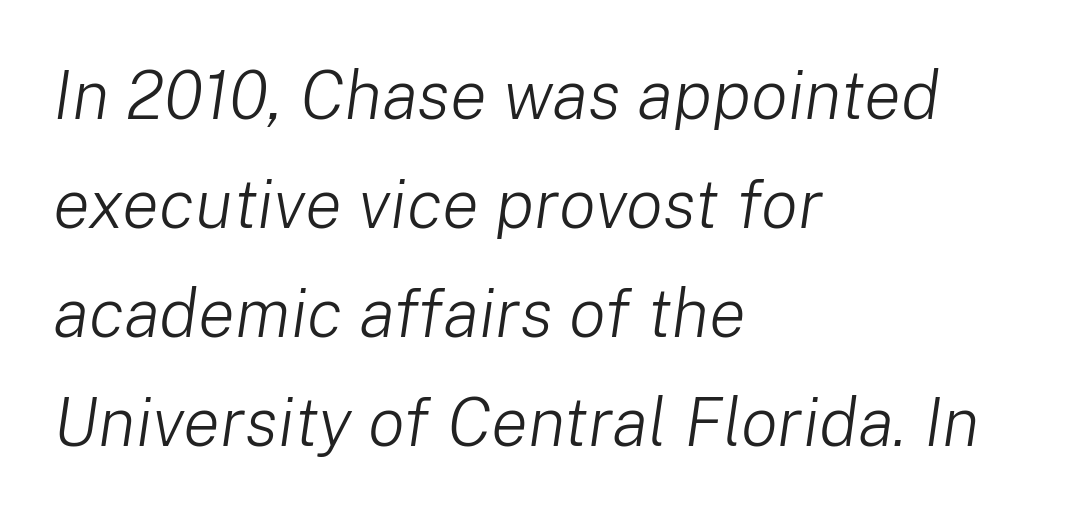
Slant detected: the letters are inclined. The face used here is rendered with its standard letterfit. Honestly, there is no underline to notice here at all. Baseline-to-baseline distance is the conventional proportion of letter height. Looks like regular typesetting: each glyph gets only the width it needs. Does the copy run flush right? No — it runs flush left.
